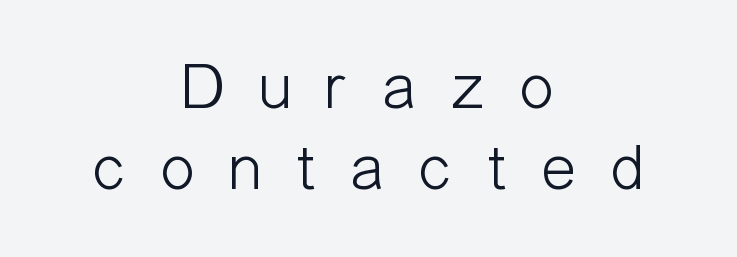
{"serif": "no", "italic": "no", "bold": "no", "weight": "light", "width": "condensed", "stroke_contrast": "low", "x_height": "medium", "monospaced": "no", "underline": "no", "align": "center", "line_spacing_ratio": 1.21, "letter_spacing": "wide", "letter_spacing_em": 0.49, "glyph_px": 67}
